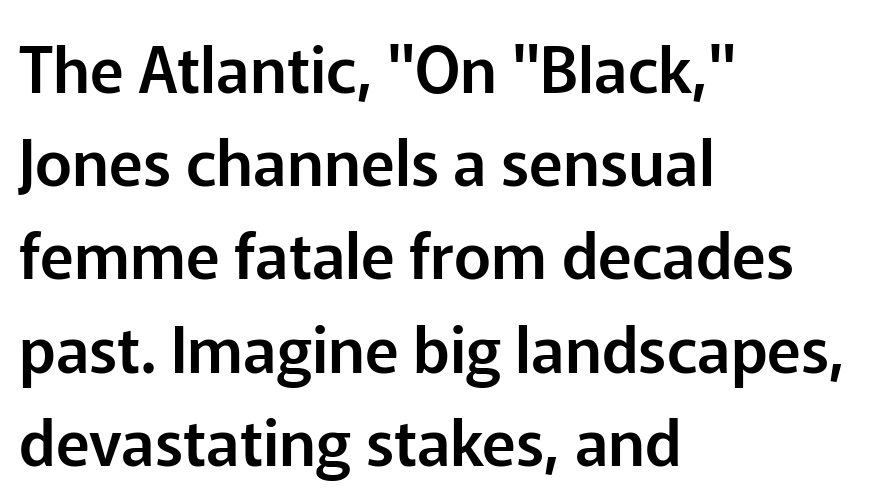
The image shows 63 px sans-serif type, upright; set left-aligned, normal line spacing (1.48x), normal letter spacing, not underlined; low stroke contrast and a medium x-height.
